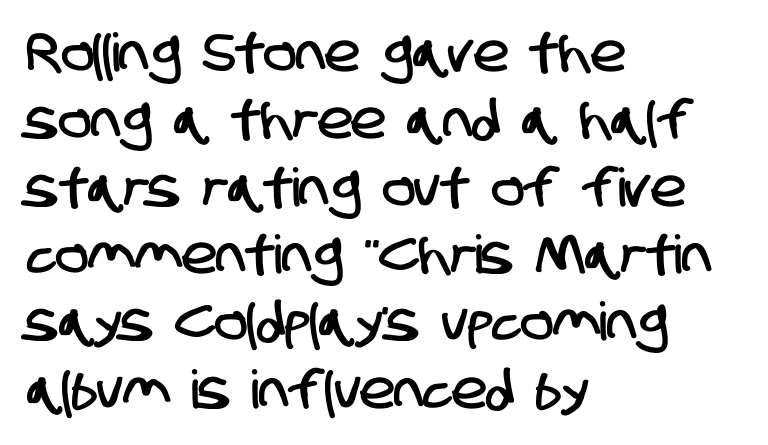
{"serif": "no", "width": "condensed", "stroke_contrast": "low", "x_height": "large", "monospaced": "no", "underline": "no", "align": "left", "line_spacing": "normal", "line_spacing_ratio": 1.27, "letter_spacing": "normal", "letter_spacing_em": 0.0, "glyph_px": 53}
